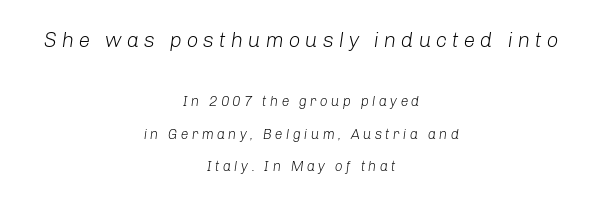
{"italic": "yes", "lean": "right", "slant_degrees": 8, "bold": "no", "underline": "no", "align": "center", "line_spacing": "loose", "line_spacing_ratio": 2.31, "letter_spacing": "wide", "letter_spacing_em": 0.22, "larger_block": "first", "size_ratio": 1.5, "glyph_px": 21}
